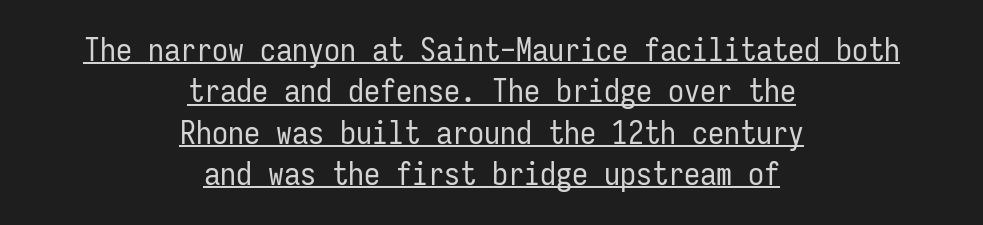
The image shows 32 px regular-weight, condensed sans-serif type, upright, monospaced; set centered, normal line spacing (1.29x), normal letter spacing, underlined; low stroke contrast and a medium x-height.
